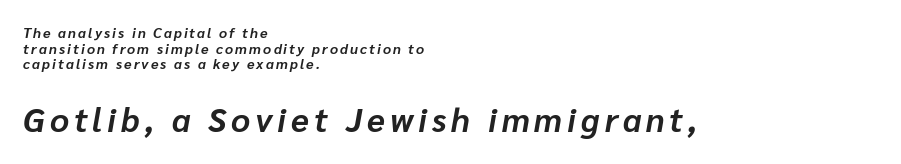
Slanted lettering throughout. Only glyphs here, with clear space below each row. The characters look thick and weighty, a clear bold. You could not count columns in this text — the font is proportionally spaced. Leading: reduced. The block sitting lower on the canvas is the one with enlarged characters.
